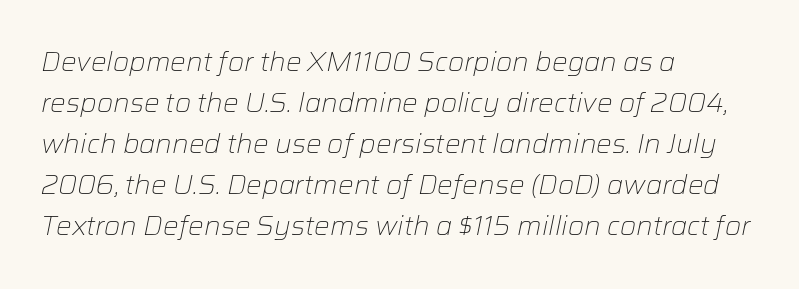
In terms of leading, this rendering sits right in the middle. The glyphs look as if they've been sheared to an angle. Typeset ragged right — the left edge is the straight one. The cut favours lightness, reaching ordinary text weight at its darkest. Quick note: underline off.
